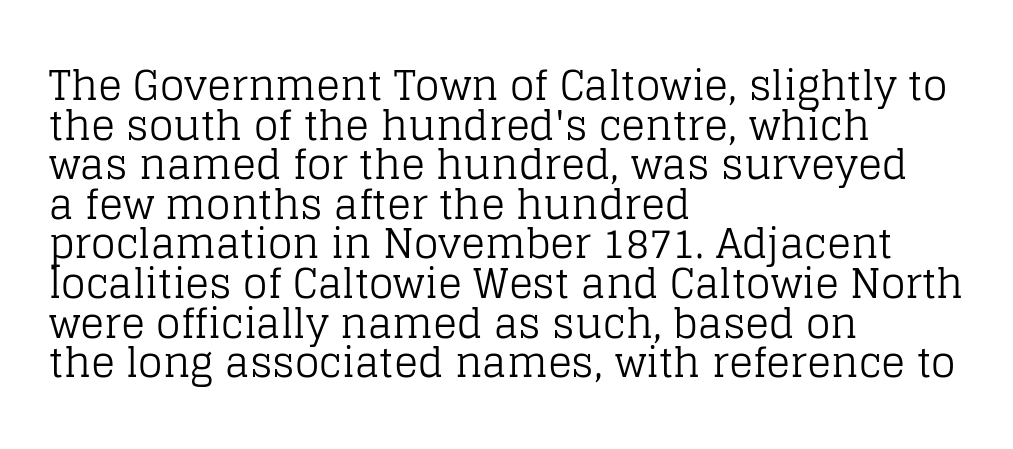
The image shows 40 px regular-weight serif type, upright; set left-aligned, tight line spacing (0.99x), normal letter spacing, not underlined; low stroke contrast and a large x-height.
